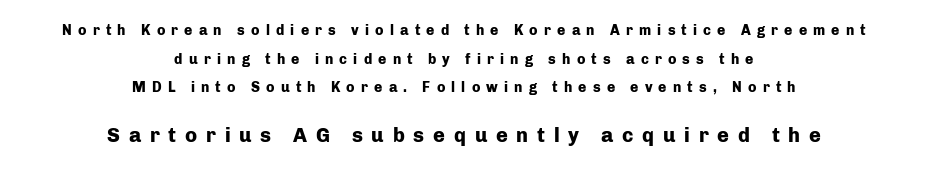
The image shows 20 px bold type, upright; set centered, loose line spacing (2.05x), unusually wide letter spacing (+0.44 em), not underlined; the second (bottom) block is 1.43x larger.
